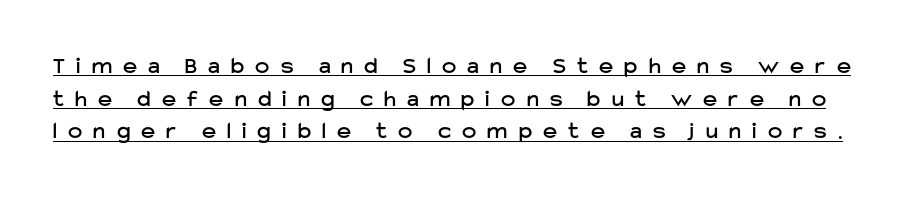
{"italic": "no", "underline": "yes", "line_spacing": "normal", "line_spacing_ratio": 1.36, "letter_spacing": "wide", "letter_spacing_em": 0.47, "glyph_px": 24}
